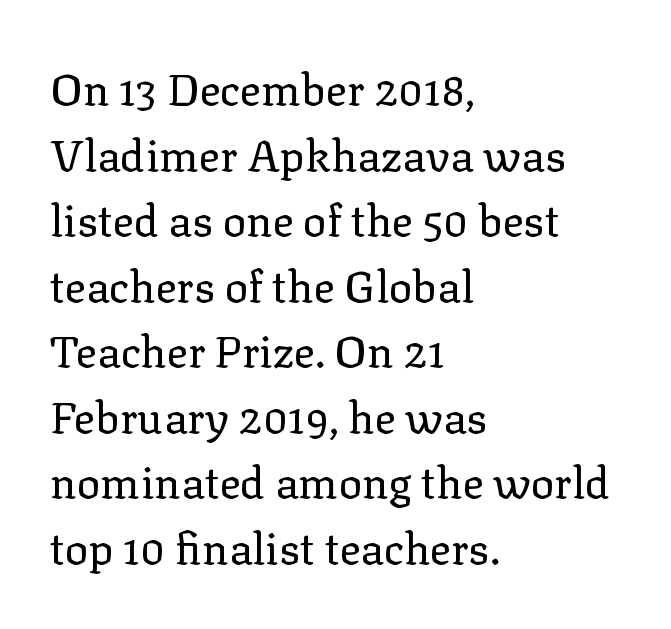
The font's upright variant was chosen for this text. The ragged edge is on the right, which tells us the setting is flush left. In terms of leading, this rendering sits right in the middle. This rendering leaves character spacing at its baseline value. Heaviness? Minimal to ordinary, like unemphasized prose.
